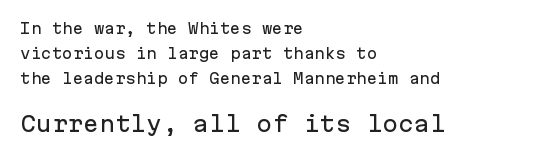
The baseline area is clear. Compared with a centered layout, this one pins lines to the left instead. Bigger letters appear in the bottom chunk; the top chunk is reduced. Is the letter spacing exaggerated? No — it looks like the ordinary default. Rendered with straight, roman letterforms.
